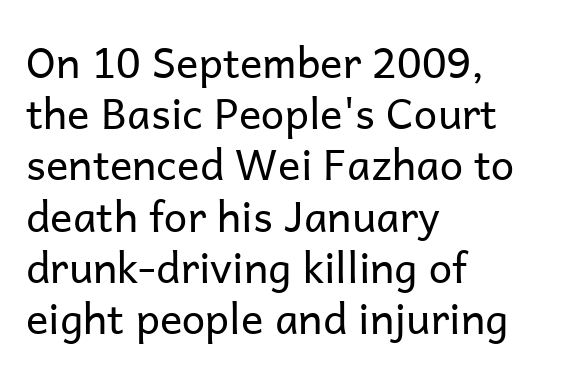
Q: Is the text bold? A: No.
Q: Is the text italic (slanted)? A: No, it is upright.
Q: Is the typeface a serif or a sans-serif typeface? A: Sans-serif.
Q: Is the text underlined? A: No.
Q: How is the paragraph aligned? A: Left-aligned.
Q: Is the spacing between letters normal or unusually wide? A: Normal.
Q: Width (condensed, normal, or wide)? A: Normal.
Q: Stroke contrast? A: Low.
Q: x-height? A: Medium.
Q: Monospaced? A: No.
